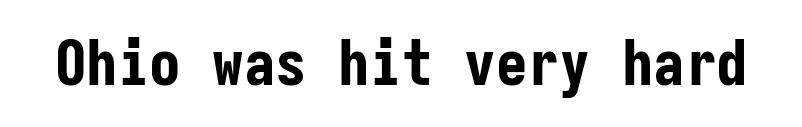
Q: Is the text bold? A: Yes.
Q: Is the text italic (slanted)? A: No, it is upright.
Q: Is the typeface a serif or a sans-serif typeface? A: Sans-serif.
Q: Is the text underlined? A: No.
Q: Is the spacing between letters normal or unusually wide? A: Normal.
Q: Width (condensed, normal, or wide)? A: Condensed.
Q: Stroke contrast? A: Low.
Q: x-height? A: Medium.
Q: Monospaced? A: Yes.
